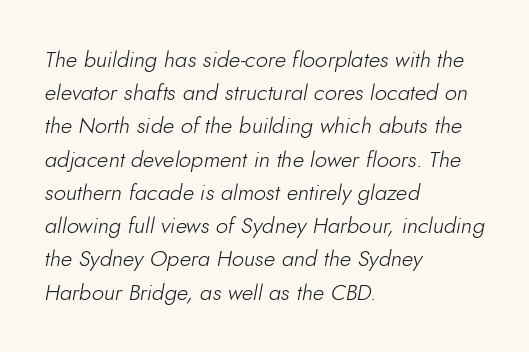
The image shows 22 px text type, italic (leaning right); set left-aligned, normal line spacing (1.51x), normal letter spacing, not underlined.
